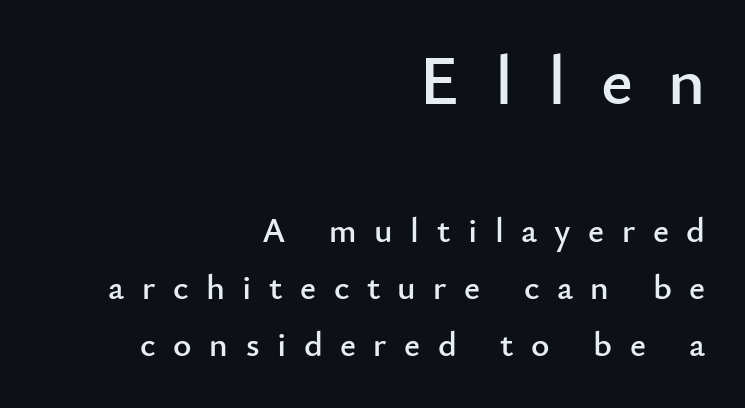
Substantial extra tracking has been applied to these lines. A bare baseline throughout the passage. I'd call this a sans setting — the letters go barefoot. Is this a fixed-width face? No — the glyphs have proportional, varying widths.
